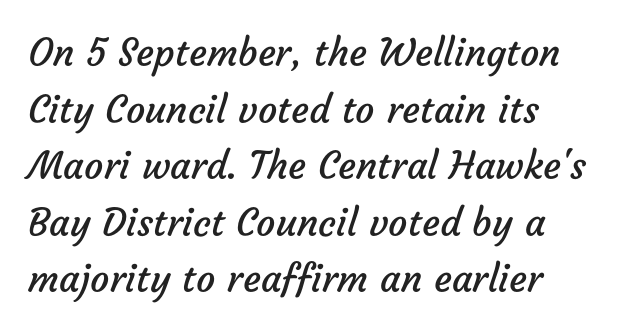
The strip under each line holds only bare page. Compared with a typical body face, this is equally light or lighter still. This is sans-serif lettering, the kind often seen on screens and signage. Caption: standard tracking, unaltered.
